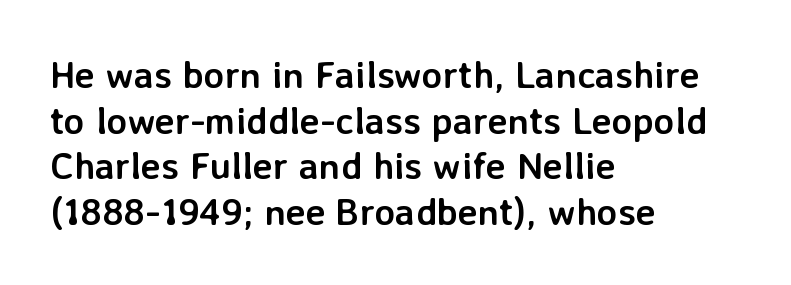
Q: Is the text bold? A: Yes.
Q: Is the text italic (slanted)? A: No, it is upright.
Q: Is the typeface a serif or a sans-serif typeface? A: Sans-serif.
Q: Is the text underlined? A: No.
Q: How is the paragraph aligned? A: Left-aligned.
Q: Is the spacing between letters normal or unusually wide? A: Normal.
Q: Width (condensed, normal, or wide)? A: Normal.
Q: Stroke contrast? A: Low.
Q: x-height? A: Medium.
Q: Monospaced? A: No.
